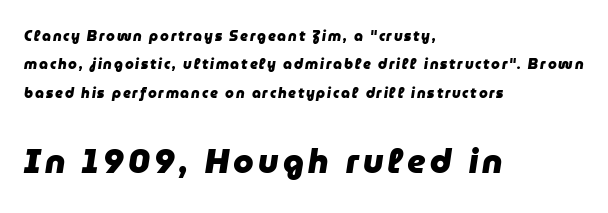
Q: Is the text bold? A: Yes.
Q: Is the text italic (slanted)? A: Yes, it leans right by about 9 degrees.
Q: Is the text underlined? A: No.
Q: How is the paragraph aligned? A: Left-aligned.
Q: Is the spacing between lines tight, normal or loose? A: Loose.
Q: Which block of text is set in a larger size, the first (top) or the second (bottom)? A: The second (bottom) one.
Q: Width (condensed, normal, or wide)? A: Normal.
Q: Stroke contrast? A: Low.
Q: x-height? A: Medium.
Q: Monospaced? A: No.
